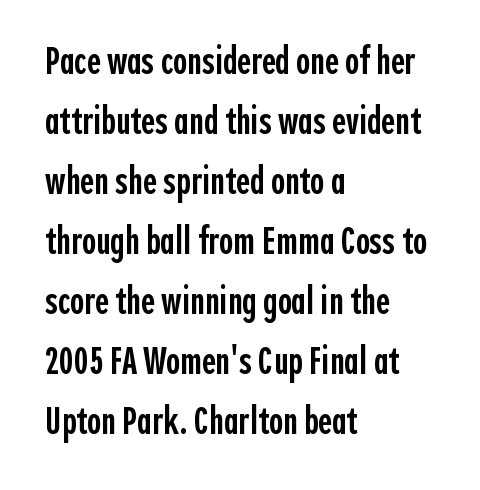
Q: Is the text bold? A: Semi-bold.
Q: Is the text italic (slanted)? A: No, it is upright.
Q: Is the typeface a serif or a sans-serif typeface? A: Sans-serif.
Q: Is the text underlined? A: No.
Q: How is the paragraph aligned? A: Left-aligned.
Q: Is the spacing between letters normal or unusually wide? A: Normal.
Q: Is the spacing between lines tight, normal or loose? A: Normal.
Q: Width (condensed, normal, or wide)? A: Condensed.
Q: x-height? A: Medium.
Q: Monospaced? A: No.
